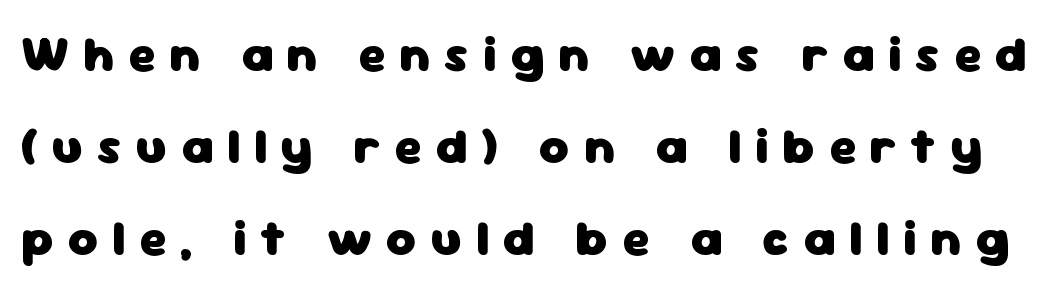
Q: Is the text bold? A: Yes.
Q: Is the text italic (slanted)? A: No, it is upright.
Q: Is the typeface a serif or a sans-serif typeface? A: Sans-serif.
Q: Is the text underlined? A: No.
Q: Is the spacing between letters normal or unusually wide? A: Unusually wide.
Q: Width (condensed, normal, or wide)? A: Normal.
Q: Stroke contrast? A: Low.
Q: x-height? A: Medium.
Q: Monospaced? A: No.
